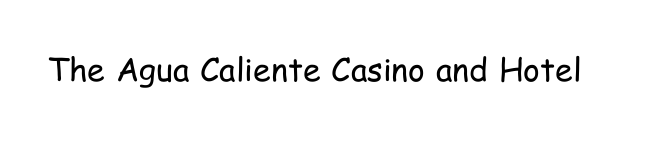
{"serif": "no", "italic": "no", "bold": "no", "weight": "regular", "width": "condensed", "stroke_contrast": "low", "x_height": "medium", "monospaced": "no", "underline": "no", "letter_spacing": "normal", "letter_spacing_em": 0.0, "glyph_px": 32}
